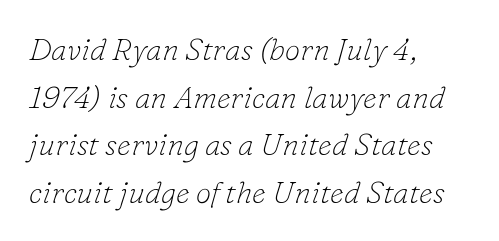
Q: Is the text bold? A: No.
Q: Is the text italic (slanted)? A: Yes, it leans right by about 16 degrees.
Q: Is the typeface a serif or a sans-serif typeface? A: Serif.
Q: Is the text underlined? A: No.
Q: How is the paragraph aligned? A: Left-aligned.
Q: Is the spacing between letters normal or unusually wide? A: Normal.
Q: Is the spacing between lines tight, normal or loose? A: Normal.
Q: Width (condensed, normal, or wide)? A: Normal.
Q: Stroke contrast? A: Low.
Q: x-height? A: Small.
Q: Monospaced? A: No.
